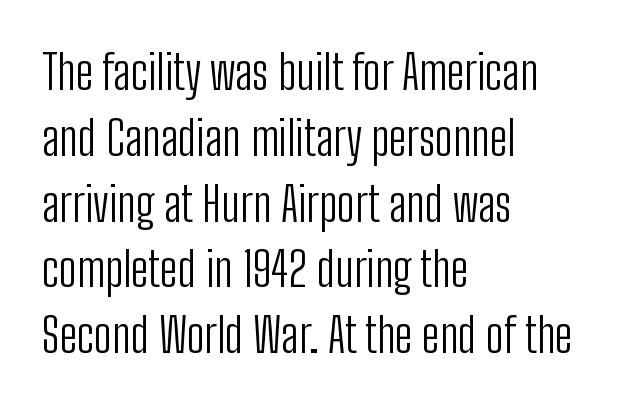
{"serif": "no", "italic": "no", "bold": "no", "weight": "light", "width": "condensed", "stroke_contrast": "low", "x_height": "medium", "monospaced": "no", "underline": "no", "align": "left", "line_spacing": "normal", "line_spacing_ratio": 1.37, "letter_spacing": "normal", "letter_spacing_em": 0.0, "glyph_px": 48}
